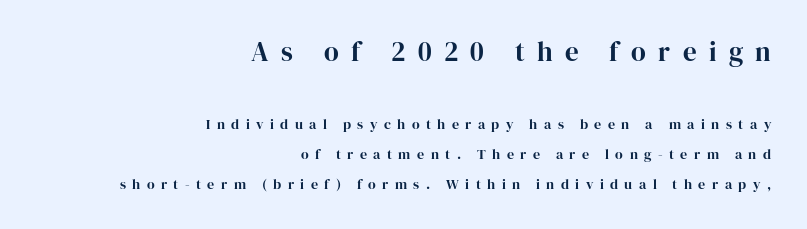
{"italic": "no", "underline": "no", "align": "right", "line_spacing": "loose", "line_spacing_ratio": 2.15, "letter_spacing": "wide", "letter_spacing_em": 0.46, "larger_block": "first", "size_ratio": 1.93, "glyph_px": 27}
